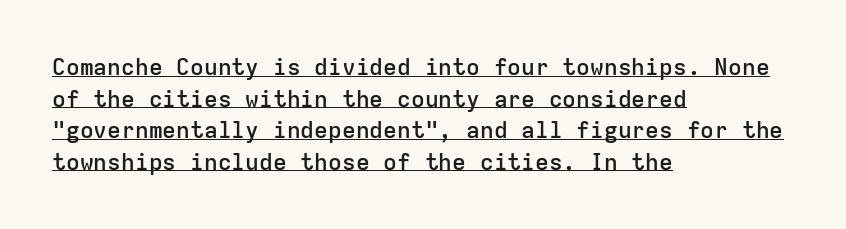
Q: Is the text bold? A: Semi-bold.
Q: Is the text italic (slanted)? A: No, it is upright.
Q: Is the text underlined? A: Yes.
Q: How is the paragraph aligned? A: Left-aligned.
Q: Is the spacing between letters normal or unusually wide? A: Normal.
Q: Is the spacing between lines tight, normal or loose? A: Normal.
